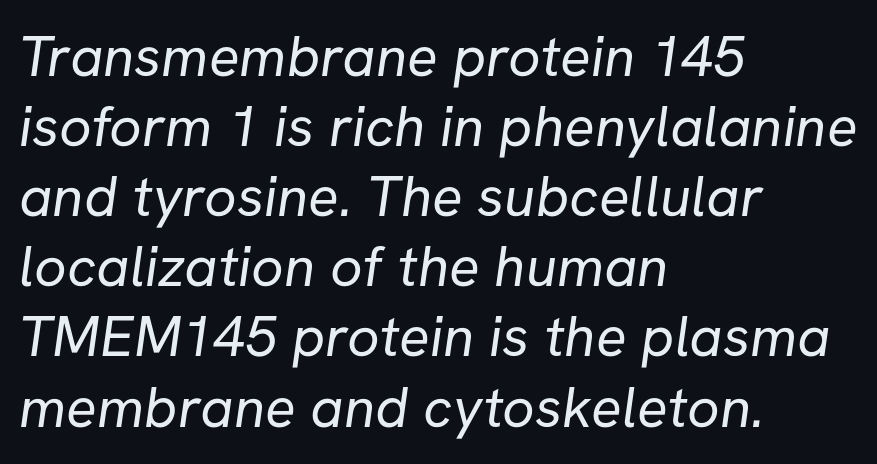
Tracking here is standard; glyphs follow each other at the usual distance. Spacing verdict: proportional, widths tailored to each character. Reading down the block, your eye returns to a fixed left position each line. This sample uses a sans-serif face.
